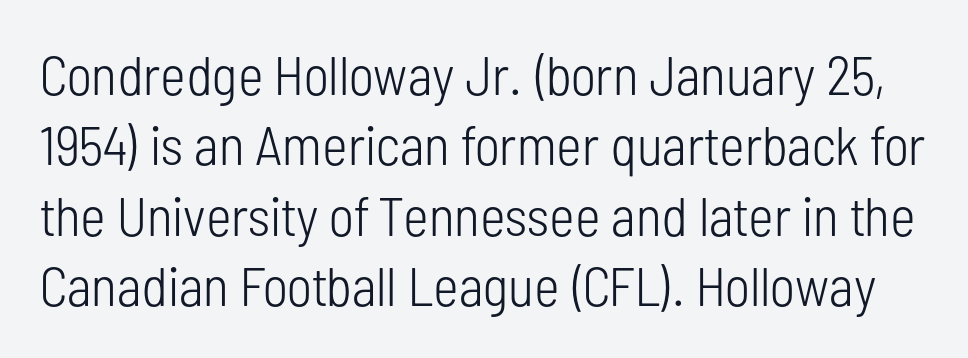
Nothing heavy about these letters — not bold at all. A bare baseline throughout the passage. The rendering uses natural spacing where letterforms have individual widths. A roman cut, with each character standing at attention. Letterform terminals end flat and unadorned throughout the passage.
